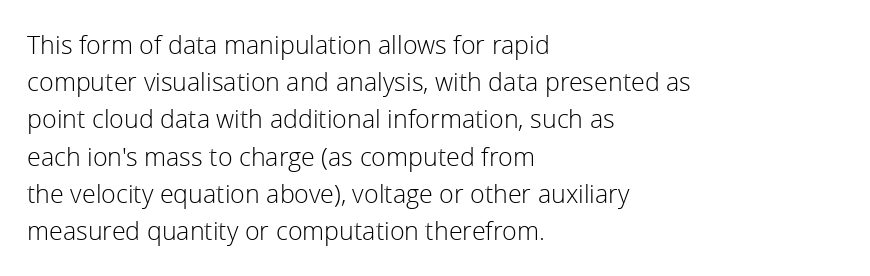
Q: Is the text bold? A: No.
Q: Is the text italic (slanted)? A: No, it is upright.
Q: Is the text underlined? A: No.
Q: How is the paragraph aligned? A: Left-aligned.
Q: Is the spacing between letters normal or unusually wide? A: Normal.
Q: Is the spacing between lines tight, normal or loose? A: Normal.
